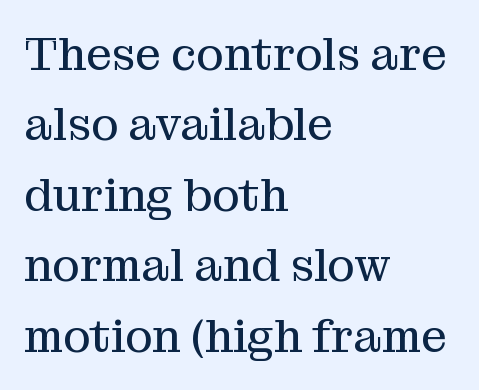
The image shows 46 px regular-weight serif type, upright; set left-aligned, normal line spacing (1.53x), normal letter spacing, not underlined; medium stroke contrast and a medium x-height.
